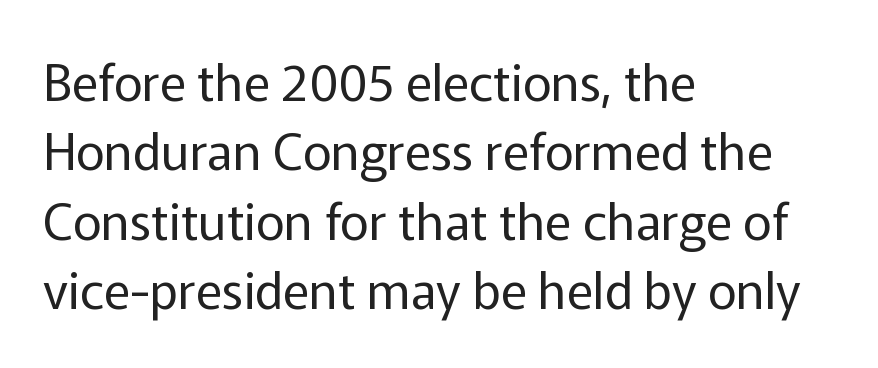
Q: Is the text bold? A: No.
Q: Is the text italic (slanted)? A: No, it is upright.
Q: Is the typeface a serif or a sans-serif typeface? A: Sans-serif.
Q: Is the text underlined? A: No.
Q: How is the paragraph aligned? A: Left-aligned.
Q: Is the spacing between letters normal or unusually wide? A: Normal.
Q: Is the spacing between lines tight, normal or loose? A: Normal.
Q: Width (condensed, normal, or wide)? A: Normal.
Q: Stroke contrast? A: Low.
Q: x-height? A: Medium.
Q: Monospaced? A: No.
